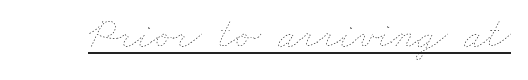
Q: Is the text bold? A: No.
Q: Is the text underlined? A: Yes.
Q: Is the spacing between letters normal or unusually wide? A: Normal.
Q: Width (condensed, normal, or wide)? A: Wide.
Q: Stroke contrast? A: Low.
Q: x-height? A: Small.
Q: Monospaced? A: No.
